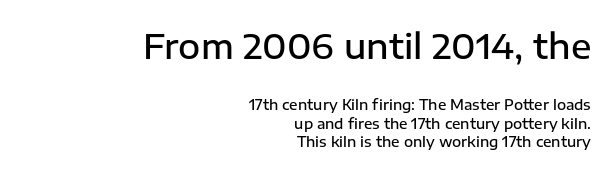
The image shows 34 px semibold sans-serif type, upright; set right-aligned, normal line spacing (1.32x), normal letter spacing, not underlined; the first (top) block is 2.43x larger; low stroke contrast and a medium x-height.
